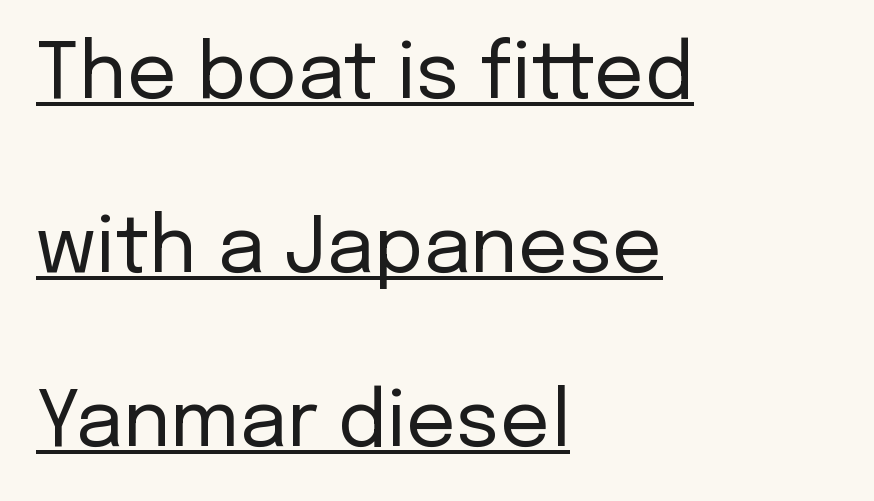
The designer went with a sans here, leaving each stem footless. Character widths vary here, with narrow letters taking less room than wide ones. Vertical strokes here are truly vertical. If you measured baseline to baseline, you'd find a long distance.
